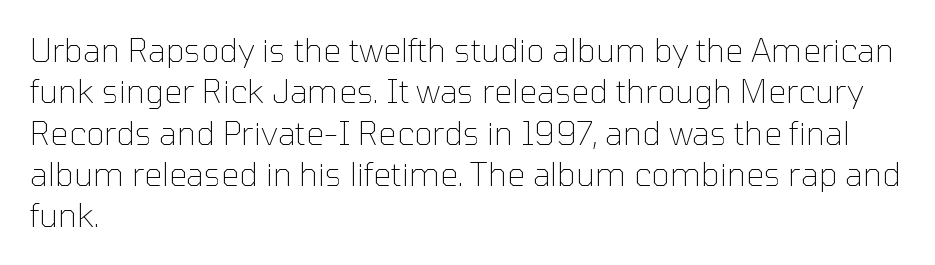
Q: Is the text bold? A: No.
Q: Is the text italic (slanted)? A: No, it is upright.
Q: Is the typeface a serif or a sans-serif typeface? A: Sans-serif.
Q: Is the text underlined? A: No.
Q: How is the paragraph aligned? A: Left-aligned.
Q: Is the spacing between letters normal or unusually wide? A: Normal.
Q: Is the spacing between lines tight, normal or loose? A: Normal.
Q: Width (condensed, normal, or wide)? A: Normal.
Q: Stroke contrast? A: Low.
Q: x-height? A: Medium.
Q: Monospaced? A: No.
